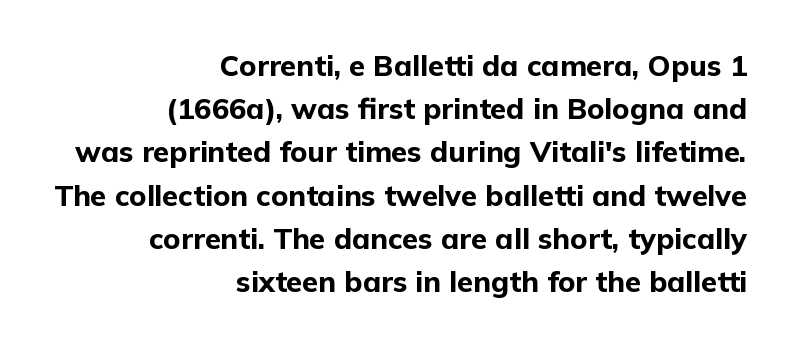
The face used here is proportionally spaced, like ordinary book or web type. I'd describe the lettering as bold — thick and assertive. A roman cut, with each character standing at attention. The lines sit at an ordinary, default distance from one another.
